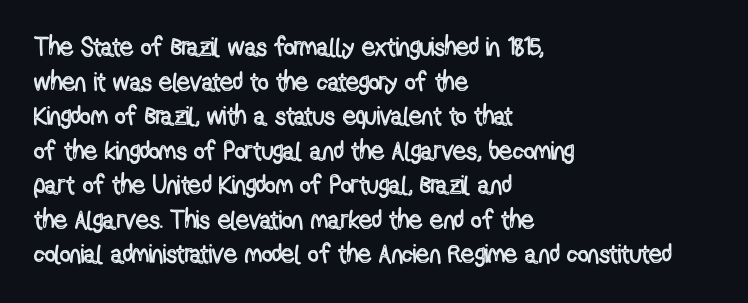
Reading down the block, your eye returns to a fixed left position each line. The line-height multiplier appears to be the usual default. Anything drawn beneath the words? Only blank space. Nope, not italic — everything's standing straight. No extra tracking has been applied to these lines.
